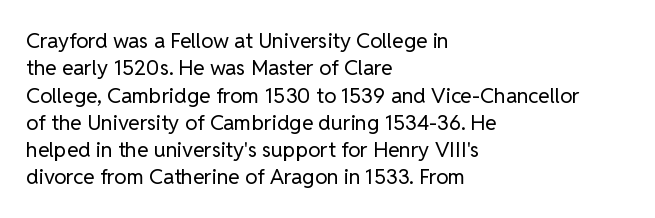
The image shows 21 px text type, upright; set left-aligned, normal line spacing (1.3x), normal letter spacing, not underlined.
